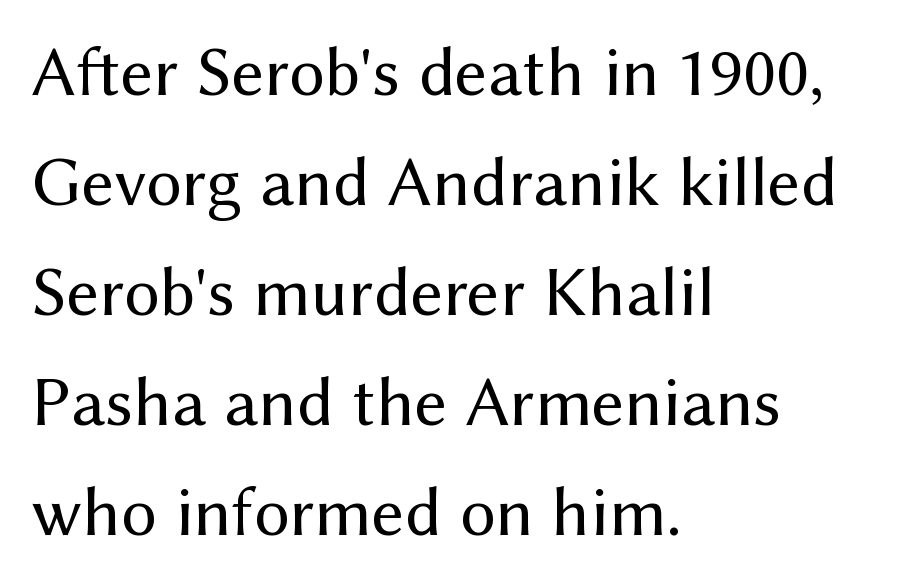
This sample has the flowing, uneven cadence of proportional lettering. The passage shown is not bold in any degree. Caption: multi-line text, flush left, ragged right. Are there feet on the stems? There aren't — it's a sans. Every stem runs plumb, perpendicular to the baseline.
